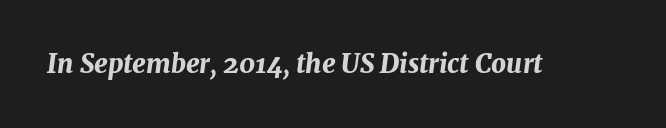
Q: Is the text bold? A: Yes.
Q: Is the text italic (slanted)? A: Yes, it leans right by about 7 degrees.
Q: Is the text underlined? A: No.
Q: Is the spacing between letters normal or unusually wide? A: Normal.
